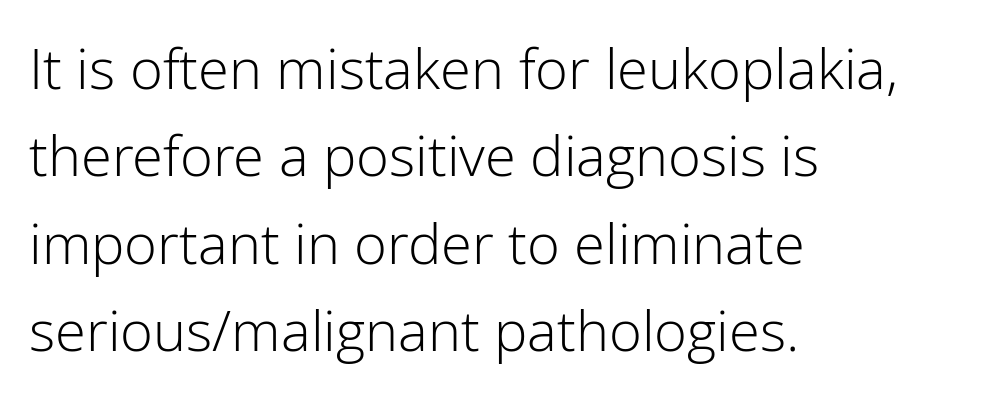
The image shows 56 px light sans-serif type, upright; set left-aligned, normal line spacing (1.56x), normal letter spacing, not underlined; low stroke contrast and a medium x-height.
